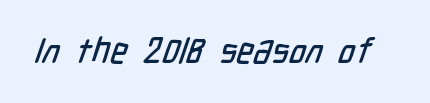
{"serif": "no", "width": "condensed", "stroke_contrast": "low", "x_height": "medium", "monospaced": "no", "underline": "no", "letter_spacing": "normal", "letter_spacing_em": 0.0, "glyph_px": 36}
